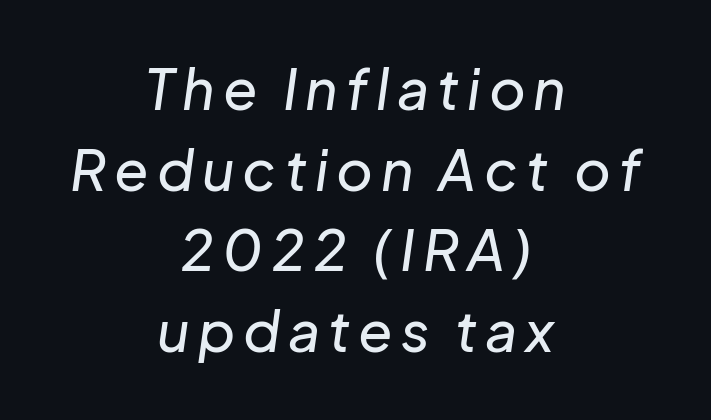
The image shows 56 px text type, italic (leaning right); set centered, normal line spacing (1.44x), not underlined; low stroke contrast and a medium x-height.
